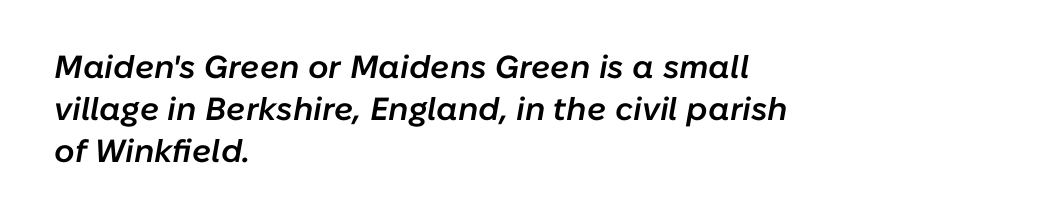
{"italic": "yes", "lean": "right", "slant_degrees": 10, "bold": "semi", "weight": "semibold", "width": "normal", "stroke_contrast": "low", "x_height": "medium", "monospaced": "no", "underline": "no", "align": "left", "line_spacing": "normal", "line_spacing_ratio": 1.31, "letter_spacing": "normal", "letter_spacing_em": 0.0, "glyph_px": 32}
